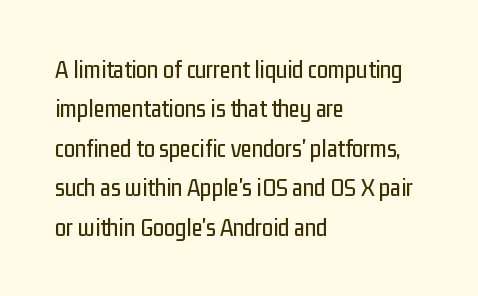
{"italic": "no", "underline": "no", "align": "left", "line_spacing": "normal", "line_spacing_ratio": 1.58, "letter_spacing": "normal", "letter_spacing_em": 0.0, "glyph_px": 25}
